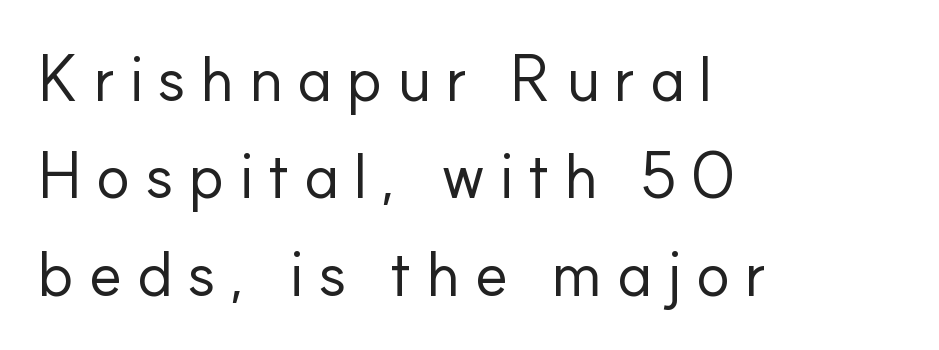
These lines sit exactly where default settings would place them. Words float on clear page, feet unadorned. The paragraph shown leans on its left margin. In terms of letterspacing, this is a distinctly airy, spread setting.
